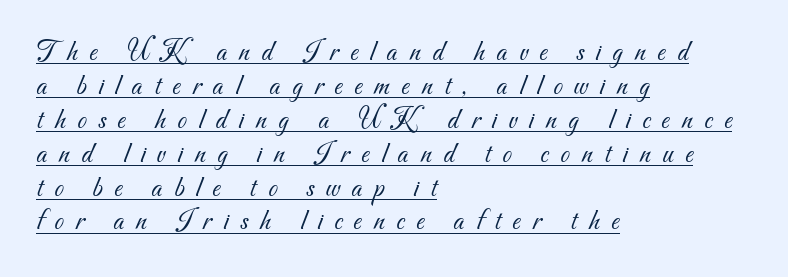
Q: Is the text bold? A: No.
Q: Is the typeface a serif or a sans-serif typeface? A: Sans-serif.
Q: Is the text underlined? A: Yes.
Q: How is the paragraph aligned? A: Left-aligned.
Q: Is the spacing between letters normal or unusually wide? A: Unusually wide.
Q: Is the spacing between lines tight, normal or loose? A: Tight.
Q: Width (condensed, normal, or wide)? A: Normal.
Q: Stroke contrast? A: Medium.
Q: x-height? A: Small.
Q: Monospaced? A: No.
